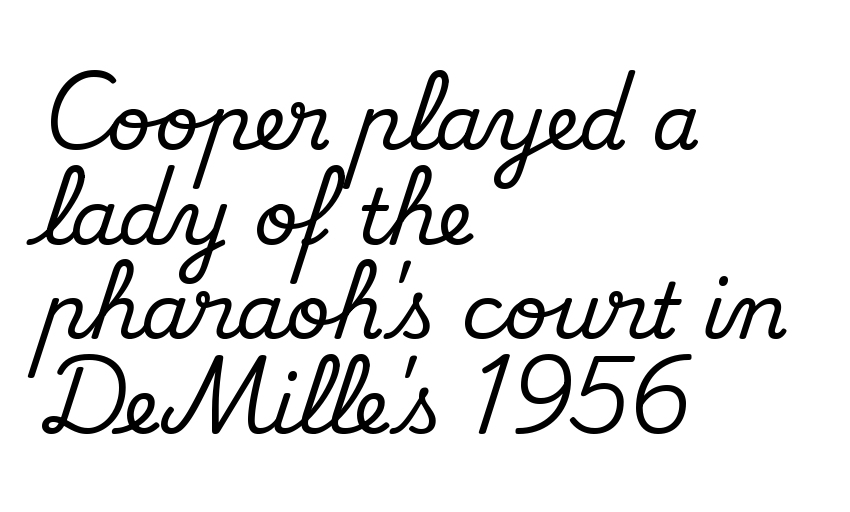
The paragraph shown leans on its left margin. The passage shown is typed in a proportional face where columns would drift. Unmarked baselines from the first word to the last. Small tapered or slab feet sit at the stroke ends, so this counts as serif.
